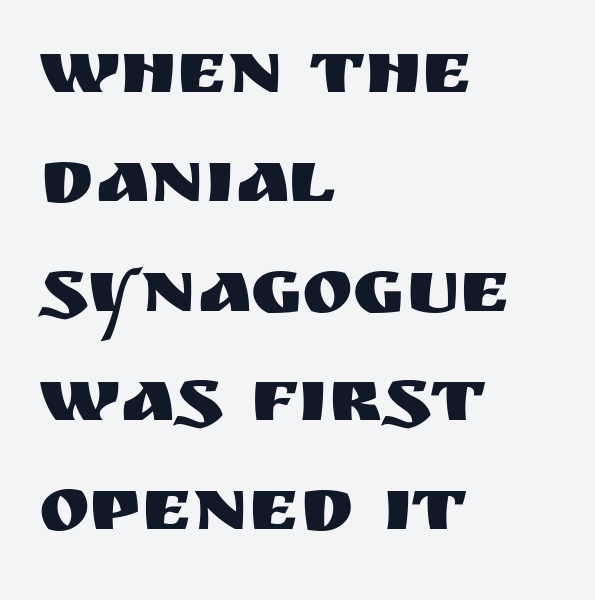
{"serif": "no", "italic": "no", "width": "normal", "stroke_contrast": "medium", "x_height": "large", "monospaced": "no", "underline": "no", "align": "left", "line_spacing": "normal", "line_spacing_ratio": 1.42, "letter_spacing": "normal", "letter_spacing_em": 0.0, "glyph_px": 77}
